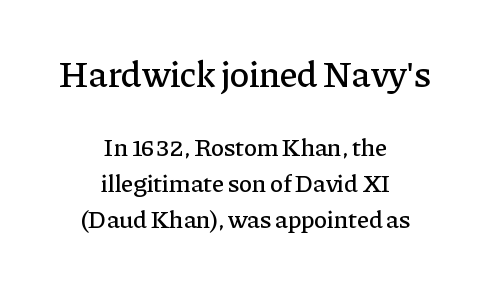
Q: Is the text italic (slanted)? A: No, it is upright.
Q: Is the typeface a serif or a sans-serif typeface? A: Serif.
Q: Is the text underlined? A: No.
Q: How is the paragraph aligned? A: Centered.
Q: Is the spacing between letters normal or unusually wide? A: Normal.
Q: Is the spacing between lines tight, normal or loose? A: Normal.
Q: Which block of text is set in a larger size, the first (top) or the second (bottom)? A: The first (top) one.
Q: Width (condensed, normal, or wide)? A: Normal.
Q: Stroke contrast? A: Low.
Q: x-height? A: Medium.
Q: Monospaced? A: No.
